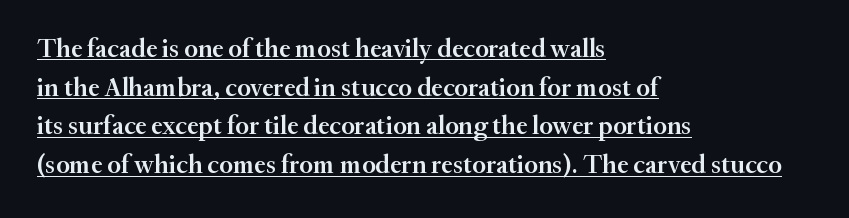
Q: Is the text bold? A: Semi-bold.
Q: Is the text italic (slanted)? A: No, it is upright.
Q: Is the text underlined? A: Yes.
Q: How is the paragraph aligned? A: Left-aligned.
Q: Is the spacing between letters normal or unusually wide? A: Normal.
Q: Is the spacing between lines tight, normal or loose? A: Normal.
